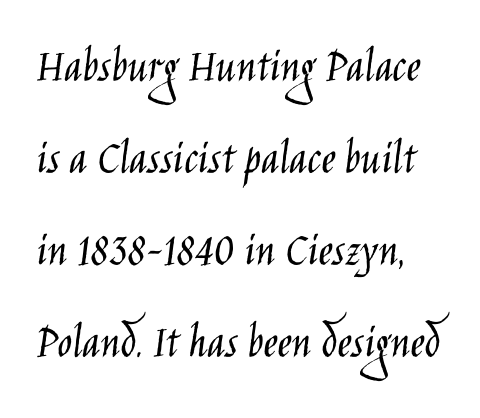
Q: Is the text bold? A: No.
Q: Is the text italic (slanted)? A: Yes.
Q: Is the typeface a serif or a sans-serif typeface? A: Sans-serif.
Q: Is the text underlined? A: No.
Q: How is the paragraph aligned? A: Left-aligned.
Q: Is the spacing between letters normal or unusually wide? A: Normal.
Q: Width (condensed, normal, or wide)? A: Condensed.
Q: Stroke contrast? A: Low.
Q: x-height? A: Large.
Q: Monospaced? A: No.
